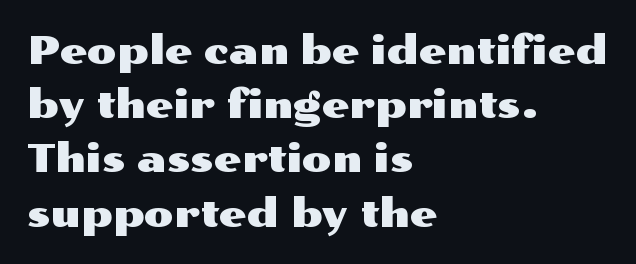
{"serif": "no", "italic": "no", "width": "wide", "stroke_contrast": "medium", "x_height": "medium", "monospaced": "no", "underline": "no", "align": "left", "line_spacing": "normal", "line_spacing_ratio": 1.39, "letter_spacing": "normal", "letter_spacing_em": 0.0, "glyph_px": 39}
